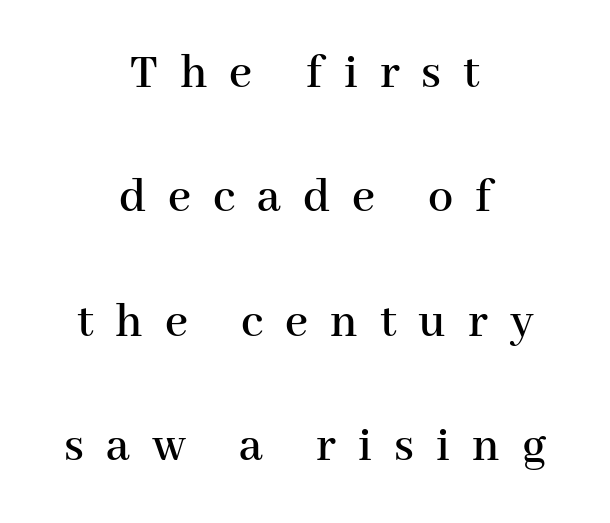
The image shows 50 px serif type, upright; set centered, loose line spacing (2.49x), unusually wide letter spacing (+0.44 em), not underlined; high stroke contrast and a medium x-height.
